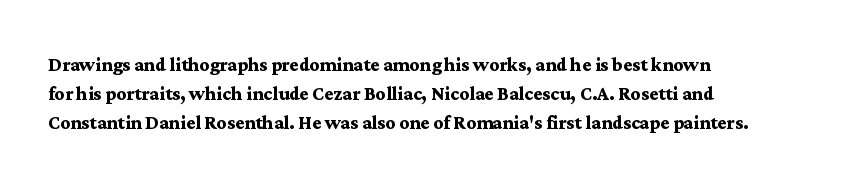
Bold? Absolutely — the strokes are thick and heavy. These lines are set flush left with a ragged right edge. Each row of text sits above clean, open space. There is no visible air inserted between adjacent glyphs. The type sits square on the baseline with zero lean.
